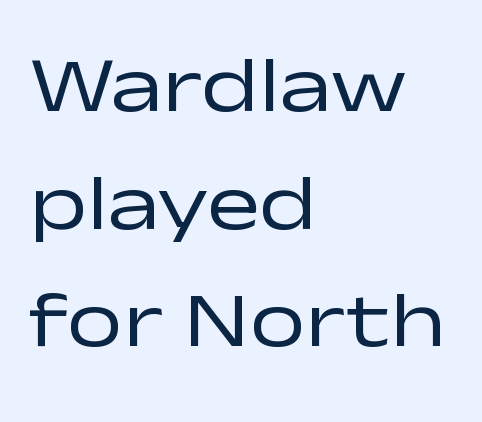
{"serif": "no", "italic": "no", "bold": "no", "weight": "regular", "width": "wide", "stroke_contrast": "low", "x_height": "medium", "monospaced": "no", "underline": "no", "align": "left", "line_spacing": "normal", "line_spacing_ratio": 1.49, "letter_spacing": "normal", "letter_spacing_em": 0.0, "glyph_px": 79}
